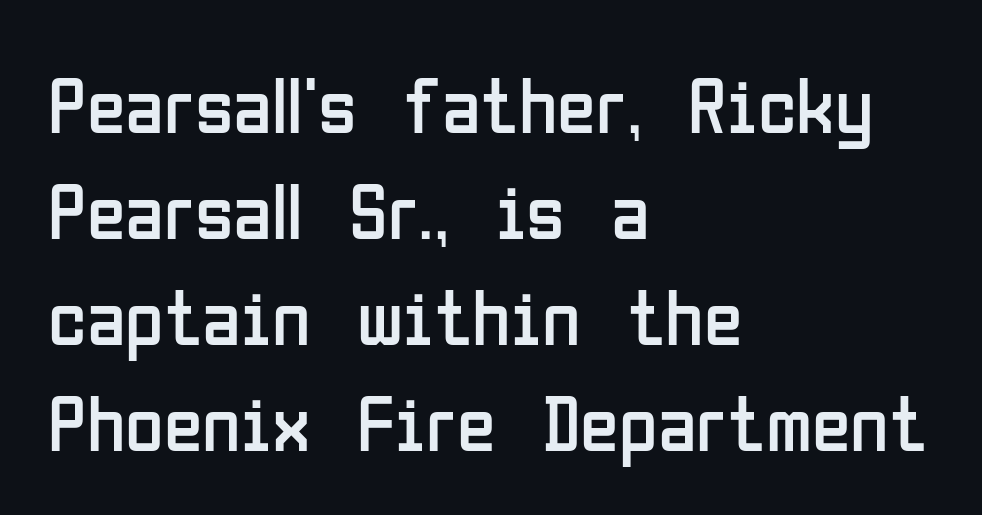
{"serif": "no", "italic": "no", "bold": "no", "weight": "regular", "width": "condensed", "stroke_contrast": "low", "x_height": "medium", "monospaced": "no", "underline": "no", "align": "left", "line_spacing": "normal", "line_spacing_ratio": 1.34, "letter_spacing": "normal", "letter_spacing_em": 0.0, "glyph_px": 79}
